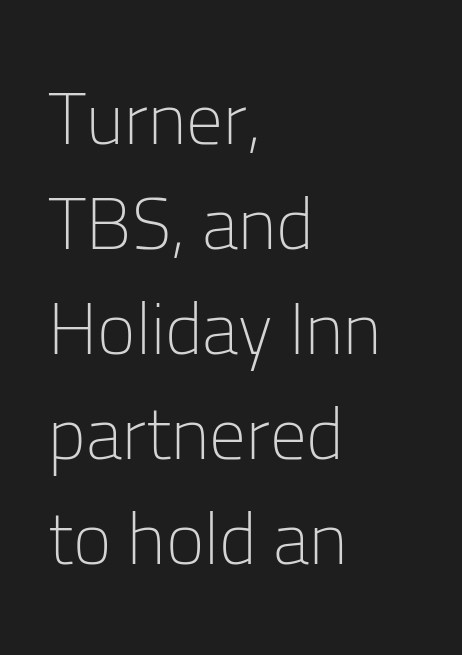
Each letter keeps its own natural width here, so spacing adapts to shape. You can tell it's not italic because the verticals are truly vertical. Summary of weight: not heavy and not bold. Interline gaps are of average width in this sample. Anything drawn beneath the words? Only blank space. Type style note: lacks serifs.
